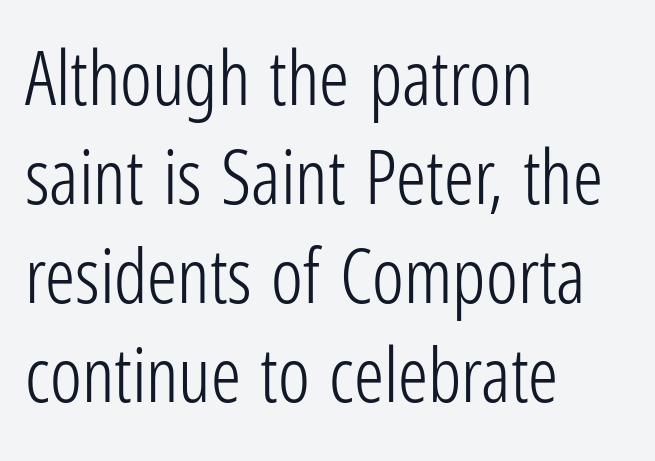
Leftover space on each line is placed entirely after the last word. The passage shown is not underscored anywhere. Letter spacing: default. Interline gaps are of average width in this sample. A typesetter would label this face a sans.
